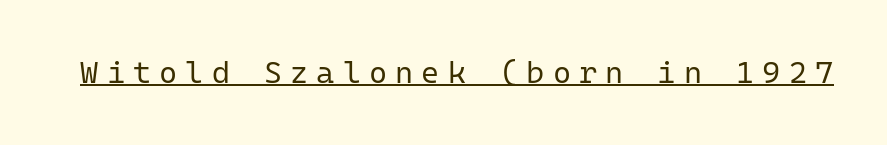
Q: Is the text bold? A: No.
Q: Is the text italic (slanted)? A: No, it is upright.
Q: Is the typeface a serif or a sans-serif typeface? A: Sans-serif.
Q: Is the text underlined? A: Yes.
Q: Is the spacing between letters normal or unusually wide? A: Unusually wide.
Q: Width (condensed, normal, or wide)? A: Normal.
Q: Stroke contrast? A: Low.
Q: x-height? A: Medium.
Q: Monospaced? A: Yes.
